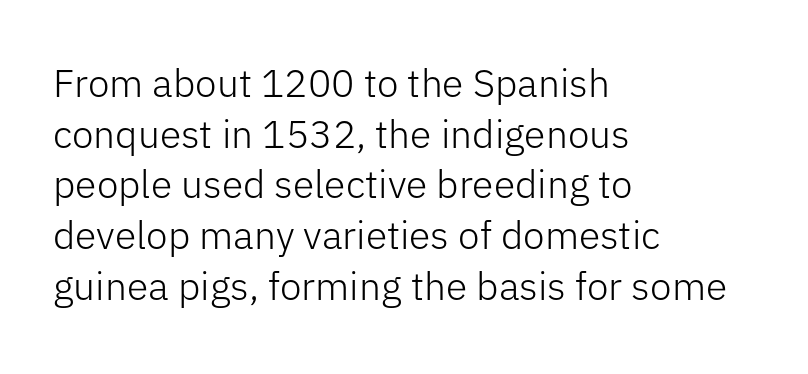
{"serif": "no", "italic": "no", "bold": "no", "weight": "light", "width": "normal", "stroke_contrast": "low", "x_height": "medium", "monospaced": "no", "underline": "no", "align": "left", "line_spacing": "normal", "line_spacing_ratio": 1.3, "letter_spacing": "normal", "letter_spacing_em": 0.0, "glyph_px": 39}
